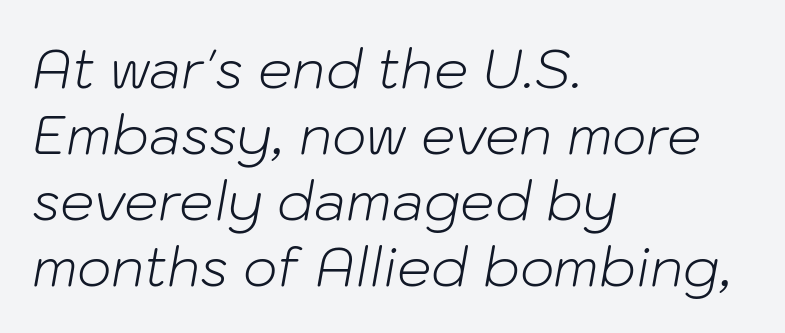
The image shows 54 px light type, italic (leaning right); set left-aligned, line spacing 1.22x, normal letter spacing, not underlined; low stroke contrast and a medium x-height.
